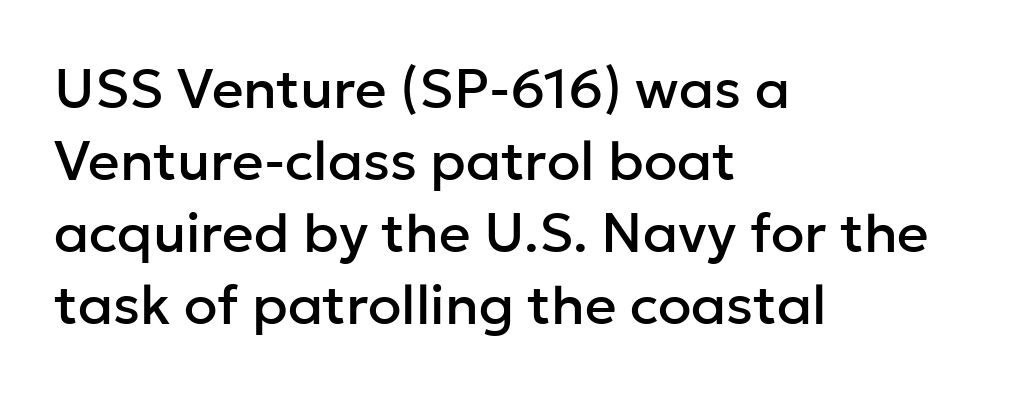
Q: Is the text italic (slanted)? A: No, it is upright.
Q: Is the typeface a serif or a sans-serif typeface? A: Sans-serif.
Q: Is the text underlined? A: No.
Q: How is the paragraph aligned? A: Left-aligned.
Q: Is the spacing between letters normal or unusually wide? A: Normal.
Q: Is the spacing between lines tight, normal or loose? A: Normal.
Q: Width (condensed, normal, or wide)? A: Normal.
Q: Stroke contrast? A: Low.
Q: x-height? A: Medium.
Q: Monospaced? A: No.
